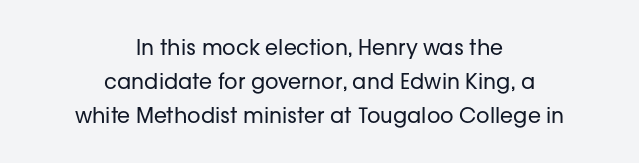
Q: Is the text bold? A: No.
Q: Is the text italic (slanted)? A: No, it is upright.
Q: Is the text underlined? A: No.
Q: How is the paragraph aligned? A: Centered.
Q: Is the spacing between letters normal or unusually wide? A: Normal.
Q: Is the spacing between lines tight, normal or loose? A: Normal.
